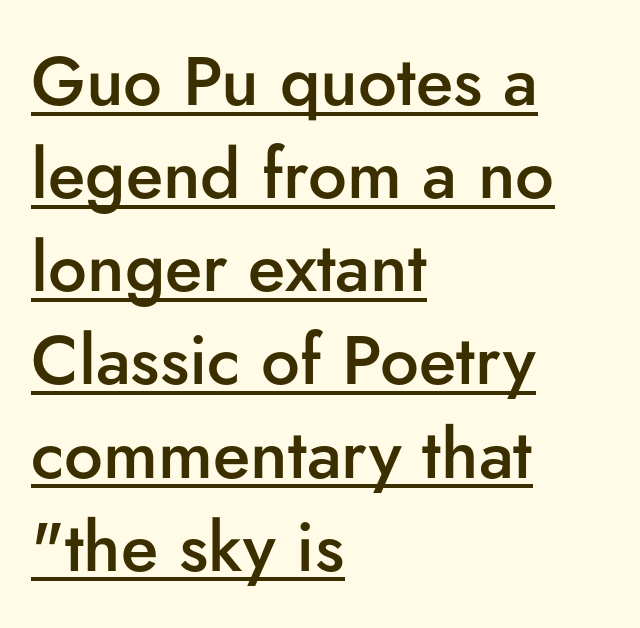
Q: Is the text bold? A: Semi-bold.
Q: Is the text italic (slanted)? A: No, it is upright.
Q: Is the typeface a serif or a sans-serif typeface? A: Sans-serif.
Q: Is the text underlined? A: Yes.
Q: How is the paragraph aligned? A: Left-aligned.
Q: Is the spacing between letters normal or unusually wide? A: Normal.
Q: Is the spacing between lines tight, normal or loose? A: Normal.
Q: Width (condensed, normal, or wide)? A: Normal.
Q: Stroke contrast? A: Low.
Q: x-height? A: Small.
Q: Monospaced? A: No.
